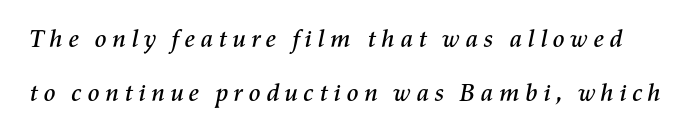
The strip under each line holds only bare page. Designer's note — italics engaged. Vertically, the passage feels expansive, rows floating well apart.
